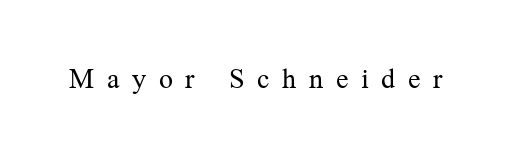
The letters advance in unequal steps, a hallmark of proportional type. Loose tracking; the words dissolve into strings of separated letters. Weight: not bold — regular or lighter. The area under the type is left untouched. Letterform terminals end in serifs throughout the passage.
